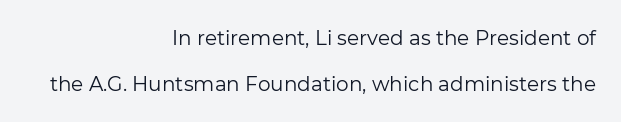
Q: Is the text bold? A: No.
Q: Is the text italic (slanted)? A: No, it is upright.
Q: Is the text underlined? A: No.
Q: How is the paragraph aligned? A: Right-aligned.
Q: Is the spacing between letters normal or unusually wide? A: Normal.
Q: Is the spacing between lines tight, normal or loose? A: Loose.
